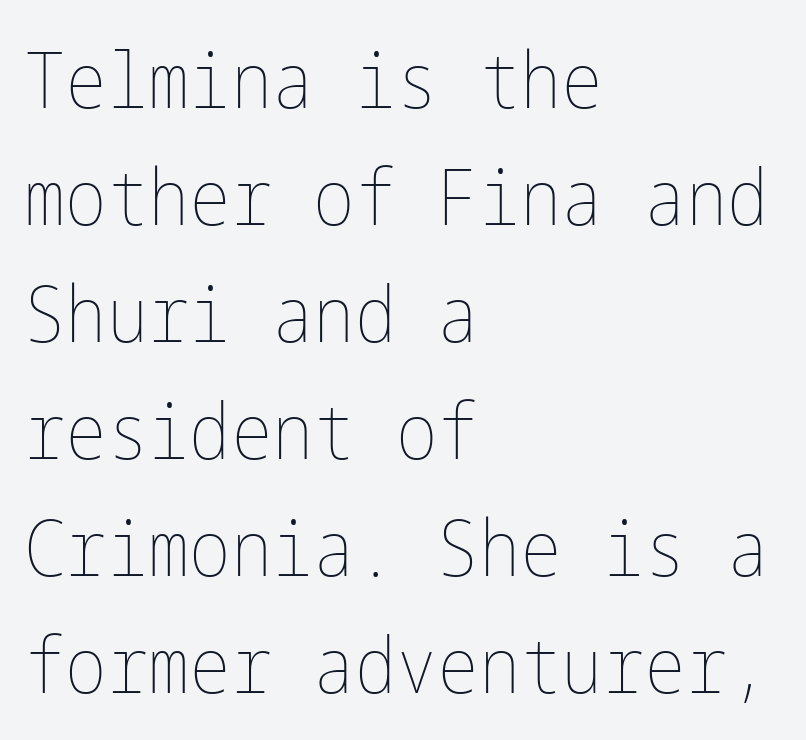
Only glyphs here, with clear space below each row. Every stem runs plumb, perpendicular to the baseline. The tracking reads as untouched default to a designer's eye. No heavy texture on the line: the type isn't bold. In CSS terms this would be text-align: left. This block has exactly the height ordinary leading produces.
